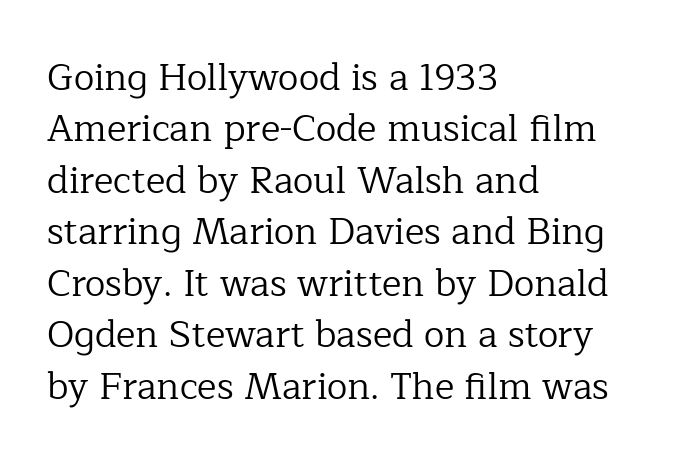
The image shows 37 px regular-weight serif type, upright; set left-aligned, normal line spacing (1.39x), normal letter spacing, not underlined; low stroke contrast and a medium x-height.
